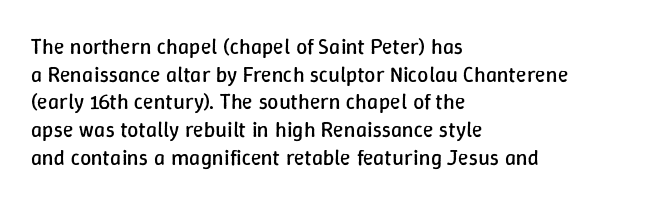
The typeface has the unassuming heft of standard copy or less. Vertical strokes here are truly vertical. A clean baseline with only descenders dipping below it. Default kerning and tracking; the words read as compact shapes.
